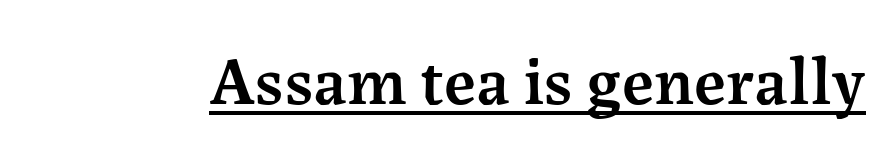
{"serif": "yes", "italic": "no", "bold": "semi", "weight": "semibold", "width": "normal", "stroke_contrast": "medium", "x_height": "medium", "monospaced": "no", "underline": "yes", "letter_spacing": "normal", "letter_spacing_em": 0.0, "glyph_px": 68}
